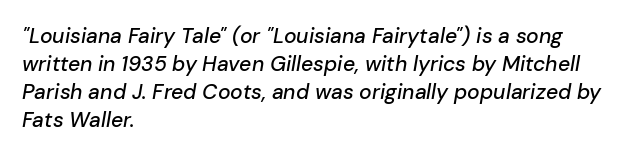
The image shows 21 px text type, italic (leaning right); set left-aligned, normal line spacing (1.33x), normal letter spacing, not underlined.
